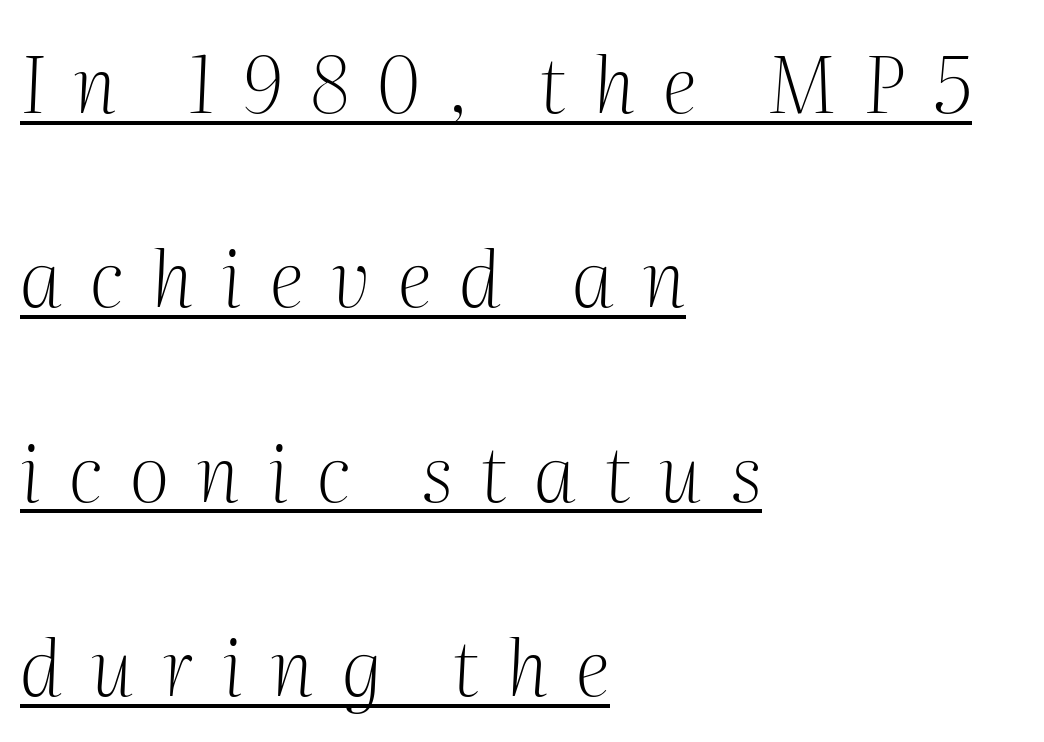
Q: Is the text bold? A: No.
Q: Is the text italic (slanted)? A: Yes, it leans right by about 2 degrees.
Q: Is the typeface a serif or a sans-serif typeface? A: Serif.
Q: Is the text underlined? A: Yes.
Q: How is the paragraph aligned? A: Left-aligned.
Q: Is the spacing between letters normal or unusually wide? A: Unusually wide.
Q: Is the spacing between lines tight, normal or loose? A: Loose.
Q: Width (condensed, normal, or wide)? A: Normal.
Q: Stroke contrast? A: Medium.
Q: x-height? A: Medium.
Q: Monospaced? A: No.
